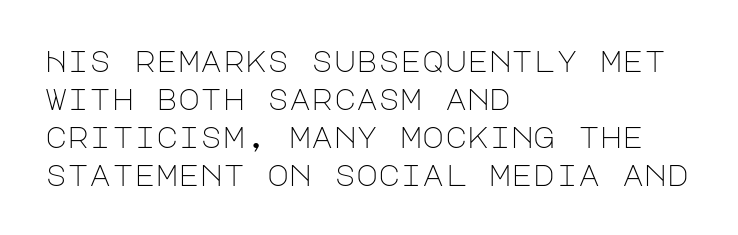
Q: Is the text bold? A: No.
Q: Is the text italic (slanted)? A: No, it is upright.
Q: Is the typeface a serif or a sans-serif typeface? A: Sans-serif.
Q: Is the text underlined? A: No.
Q: How is the paragraph aligned? A: Left-aligned.
Q: Is the spacing between letters normal or unusually wide? A: Normal.
Q: Is the spacing between lines tight, normal or loose? A: Normal.
Q: Width (condensed, normal, or wide)? A: Normal.
Q: Stroke contrast? A: Low.
Q: x-height? A: Large.
